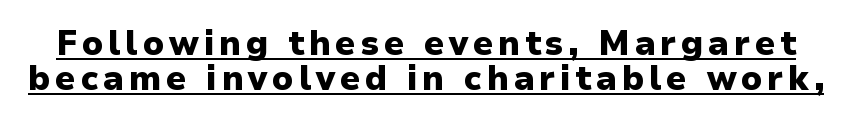
{"serif": "no", "italic": "no", "bold": "yes", "weight": "heavy", "width": "normal", "stroke_contrast": "low", "x_height": "medium", "monospaced": "no", "underline": "yes", "line_spacing": "tight", "line_spacing_ratio": 1.04, "glyph_px": 34}
